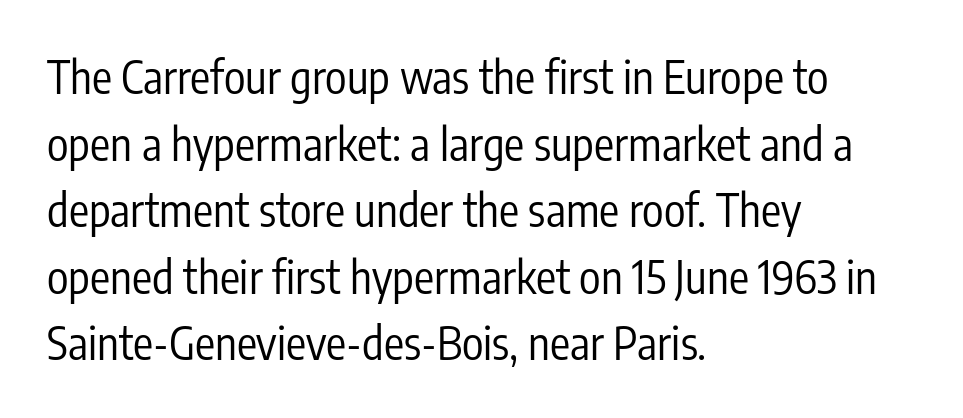
Q: Is the text bold? A: No.
Q: Is the text italic (slanted)? A: No, it is upright.
Q: Is the typeface a serif or a sans-serif typeface? A: Sans-serif.
Q: Is the text underlined? A: No.
Q: How is the paragraph aligned? A: Left-aligned.
Q: Is the spacing between letters normal or unusually wide? A: Normal.
Q: Is the spacing between lines tight, normal or loose? A: Normal.
Q: Width (condensed, normal, or wide)? A: Condensed.
Q: Stroke contrast? A: Low.
Q: x-height? A: Medium.
Q: Monospaced? A: No.
